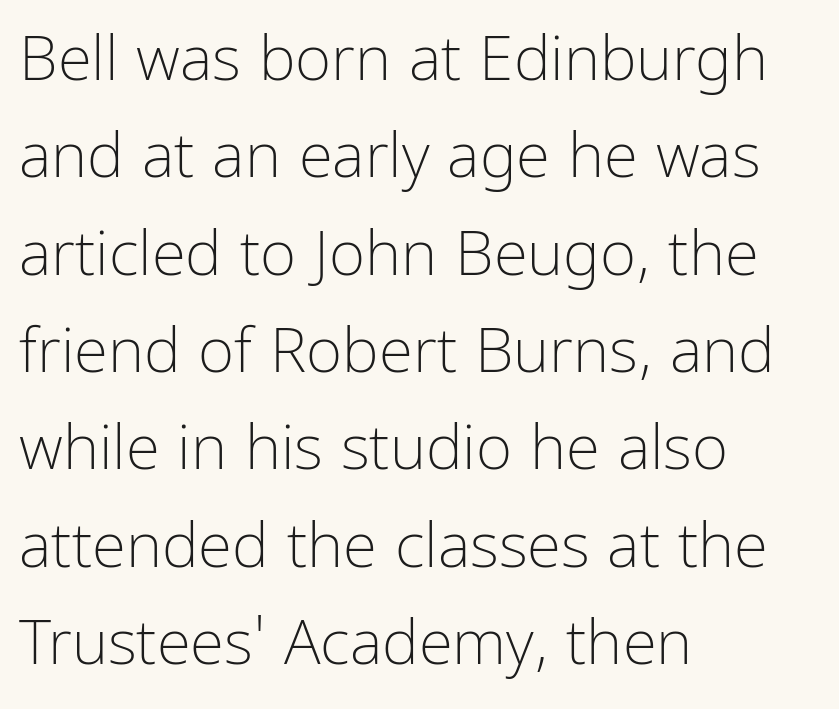
{"serif": "no", "italic": "no", "bold": "no", "weight": "light", "width": "condensed", "stroke_contrast": "low", "x_height": "medium", "monospaced": "no", "underline": "no", "align": "left", "line_spacing": "normal", "line_spacing_ratio": 1.57, "letter_spacing": "normal", "letter_spacing_em": 0.0, "glyph_px": 62}
